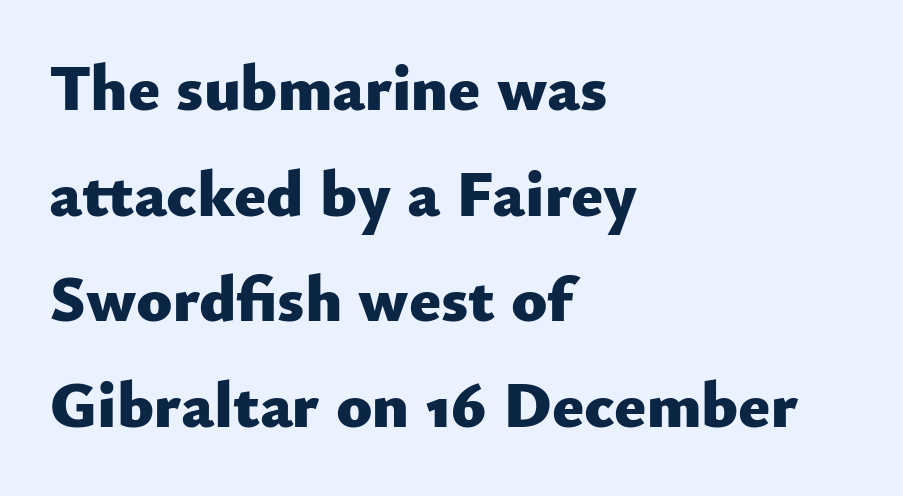
{"serif": "no", "italic": "no", "bold": "yes", "weight": "heavy", "width": "normal", "stroke_contrast": "low", "x_height": "small", "monospaced": "no", "underline": "no", "align": "left", "line_spacing": "normal", "line_spacing_ratio": 1.6, "letter_spacing": "normal", "letter_spacing_em": 0.0, "glyph_px": 66}
